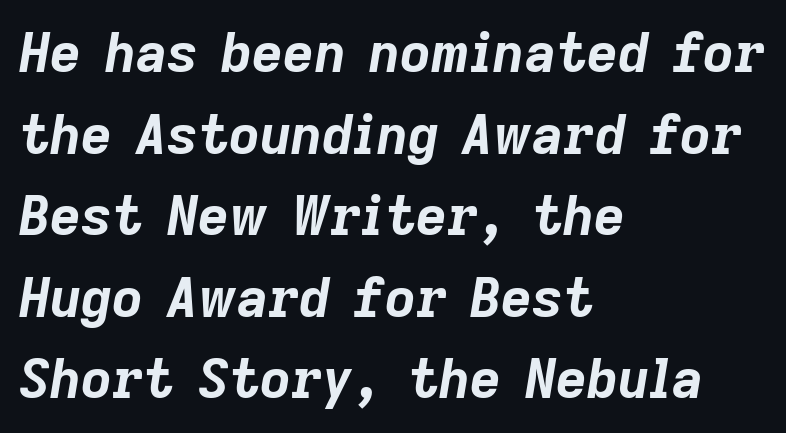
Style check: oblique. Compared with a centered layout, this one pins lines to the left instead. The words here are not underlined. Letter spacing: default. One glance says typical: line gaps are just what's usual.
